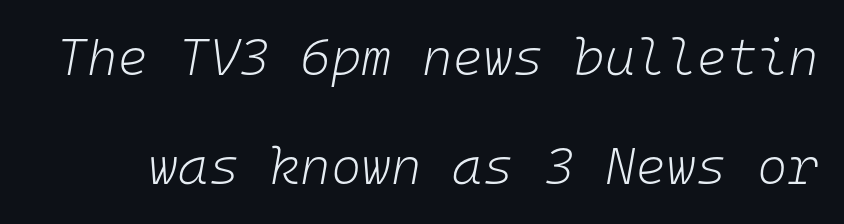
Summary of vertical rhythm: relaxed, with wide interline spacing. The strokes are not fattened; the text isn't bold. These lines are rendered in a fixed-pitch font. Plain, unruled lines of type.
